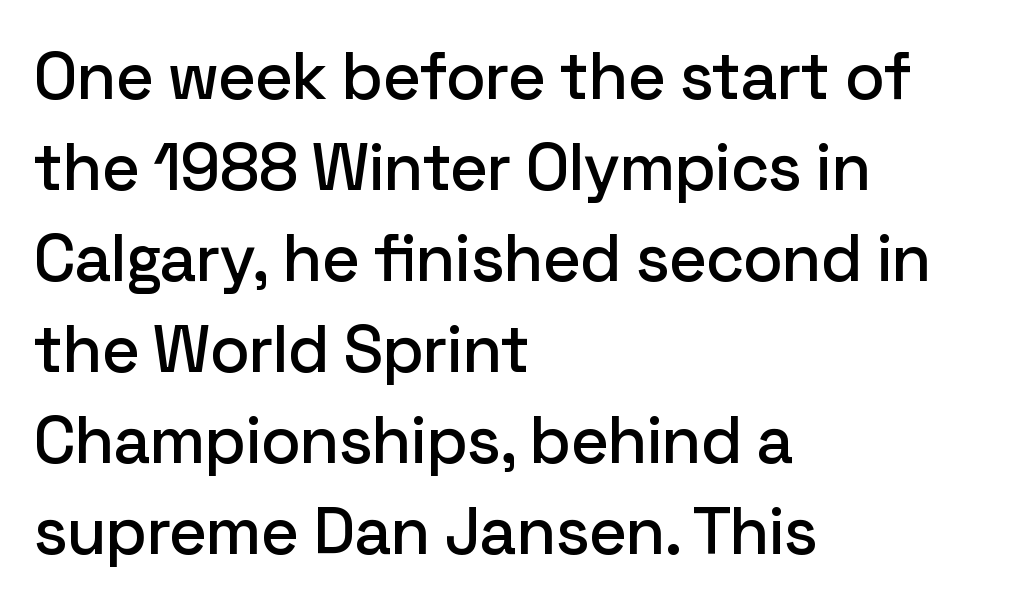
Q: Is the text italic (slanted)? A: No, it is upright.
Q: Is the typeface a serif or a sans-serif typeface? A: Sans-serif.
Q: Is the text underlined? A: No.
Q: How is the paragraph aligned? A: Left-aligned.
Q: Is the spacing between letters normal or unusually wide? A: Normal.
Q: Is the spacing between lines tight, normal or loose? A: Normal.
Q: Width (condensed, normal, or wide)? A: Normal.
Q: Stroke contrast? A: Low.
Q: x-height? A: Medium.
Q: Monospaced? A: No.
